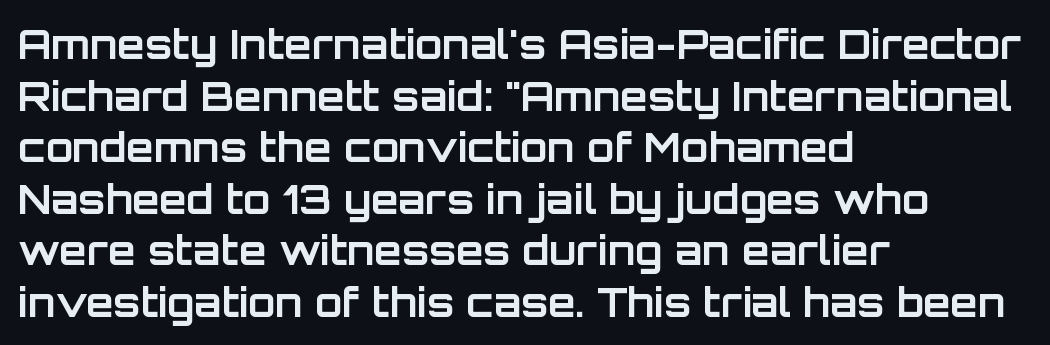
Note the varied advance widths — an 'i' is clearly narrower than an 'm'. I'd call this a sans setting — the letters go barefoot. Italic? Not at all — the glyphs are vertical. Does extra space separate the letters? No, they use regular spacing. Plain, unruled lines of type. The text block is weighted toward the left margin, trailing off unevenly rightward.
